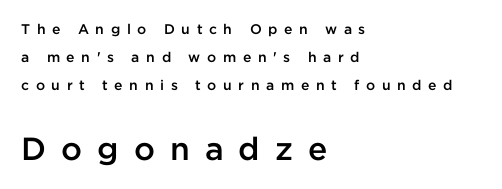
{"serif": "no", "italic": "no", "bold": "semi", "weight": "semibold", "width": "normal", "stroke_contrast": "low", "x_height": "medium", "monospaced": "no", "underline": "no", "align": "left", "line_spacing": "loose", "line_spacing_ratio": 1.99, "letter_spacing": "wide", "letter_spacing_em": 0.47, "larger_block": "second", "size_ratio": 2.29, "glyph_px": 32}
